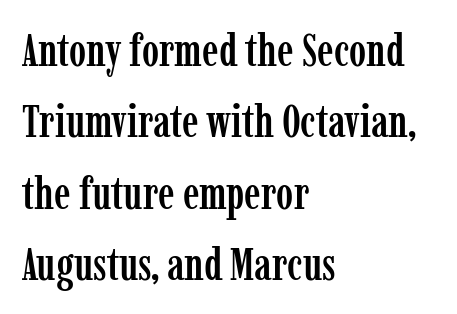
The image shows 46 px condensed serif type, upright; set left-aligned, normal line spacing (1.55x), normal letter spacing, not underlined; low stroke contrast and a medium x-height.
